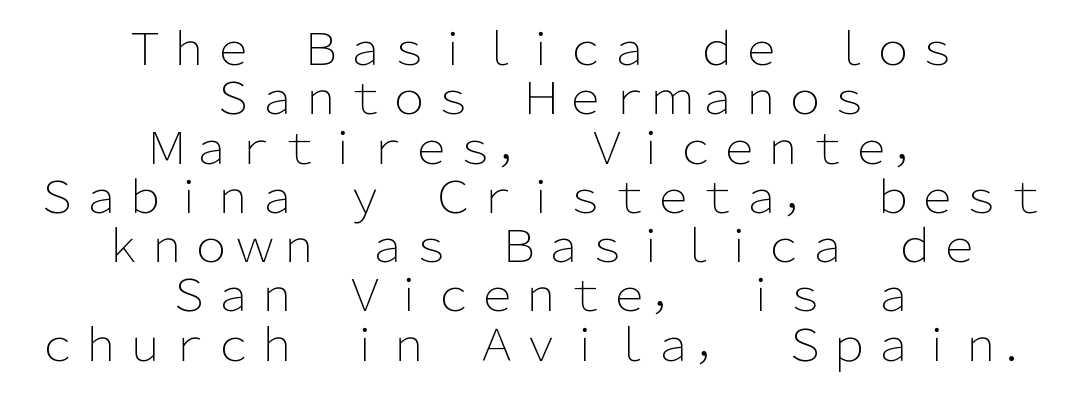
{"serif": "no", "italic": "no", "bold": "no", "weight": "light", "width": "normal", "stroke_contrast": "low", "x_height": "medium", "monospaced": "no", "underline": "no", "align": "center", "line_spacing": "tight", "line_spacing_ratio": 1.12, "letter_spacing": "normal", "letter_spacing_em": 0.0, "glyph_px": 44}
